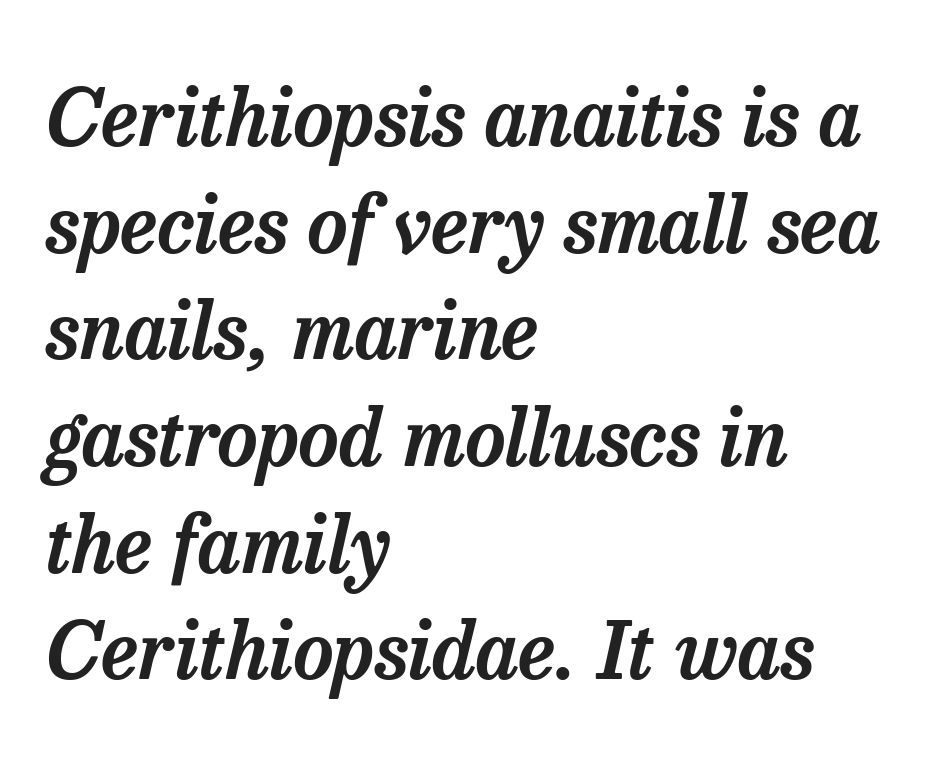
The glyphs are unaccompanied by any horizontal stroke below them. Vertically, the passage feels balanced, rows spaced as you'd expect. Default kerning and tracking; the words read as compact shapes. Each letter keeps its own natural width here, so spacing adapts to shape. Observe the lean: these are italic letterforms.
